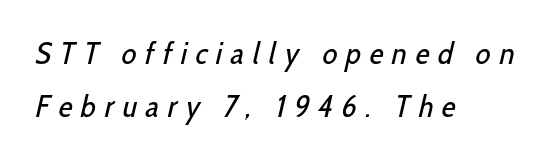
Q: Is the text bold? A: No.
Q: Is the typeface a serif or a sans-serif typeface? A: Sans-serif.
Q: Is the text underlined? A: No.
Q: How is the paragraph aligned? A: Left-aligned.
Q: Is the spacing between letters normal or unusually wide? A: Unusually wide.
Q: Width (condensed, normal, or wide)? A: Condensed.
Q: Stroke contrast? A: Low.
Q: x-height? A: Medium.
Q: Monospaced? A: No.
